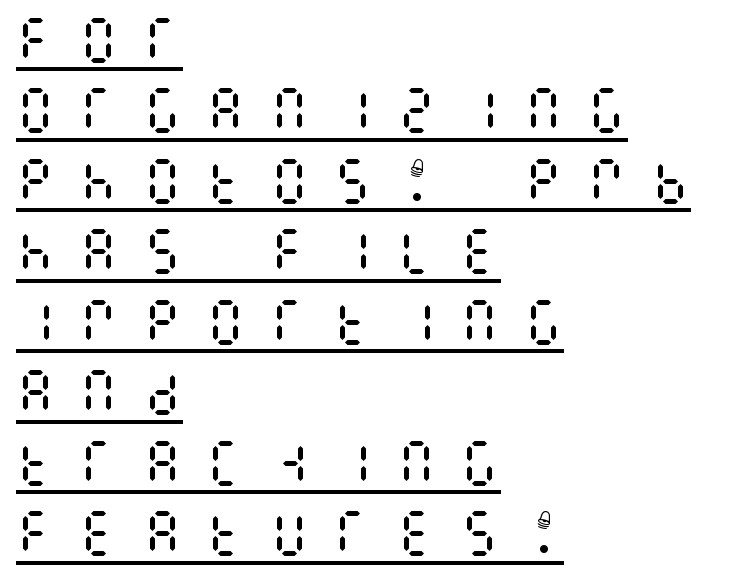
{"italic": "no", "bold": "no", "weight": "regular", "width": "condensed", "stroke_contrast": "medium", "x_height": "large", "underline": "yes", "align": "left", "line_spacing": "normal", "line_spacing_ratio": 1.41, "letter_spacing": "wide", "letter_spacing_em": 0.47, "glyph_px": 50}
